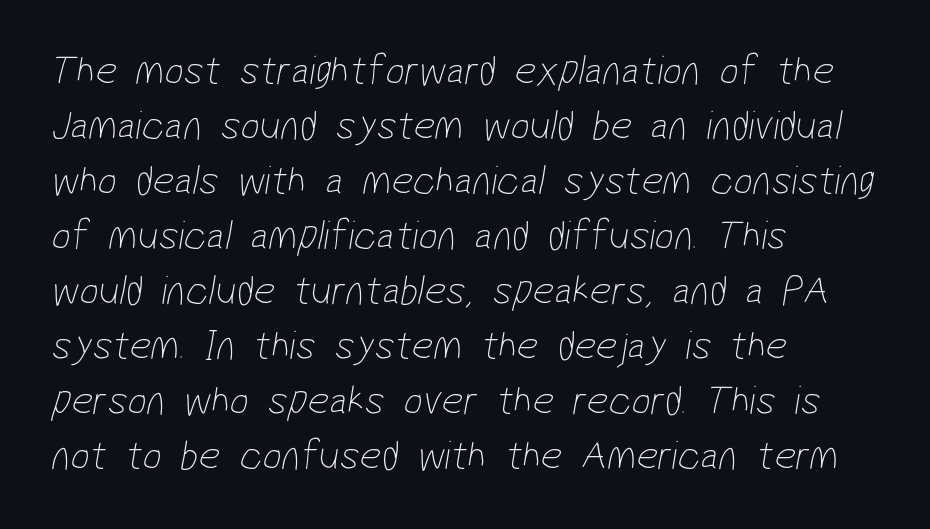
The image shows 42 px thin, condensed sans-serif type; set left-aligned, normal line spacing (1.31x), normal letter spacing, not underlined; low stroke contrast and a medium x-height.
